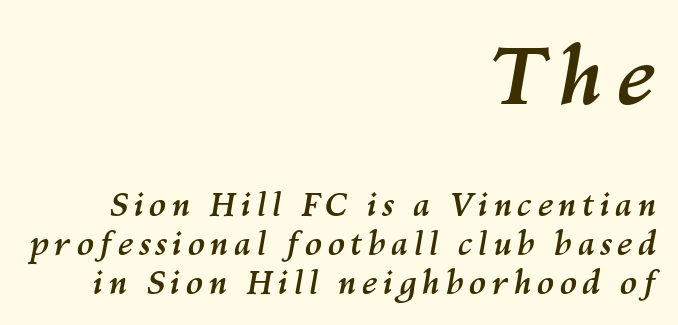
The setting favours the right margin, as signatures and pull-quotes sometimes do. The strip under each line holds only bare page. Spacing verdict: proportional, widths tailored to each character. What weight is shown? A full bold with thick strokes.
